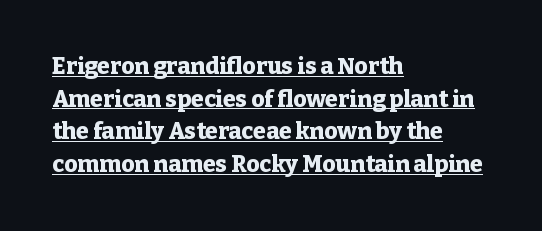
The lettering is marked with a stroke running underneath it. Chunky letters — that's bold for sure. The horizontal fit of the characters is conventional and even. Notice how descenders clear the ascenders below comfortably — that's standard leading. Designer's note — italics off, roman on. Visually the block forms a straight wall on the left and a jagged coastline on the right.
